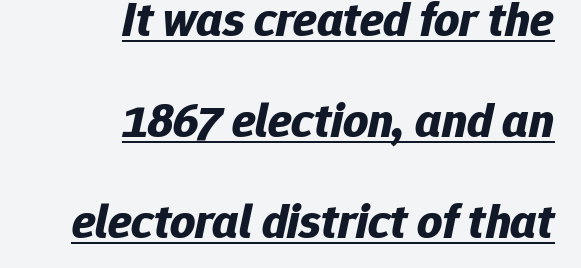
Weight: bold. Quick note: underline on. Notice the wide empty band between every row — that's loose leading. Characters follow at the spacing the type designer built in.
